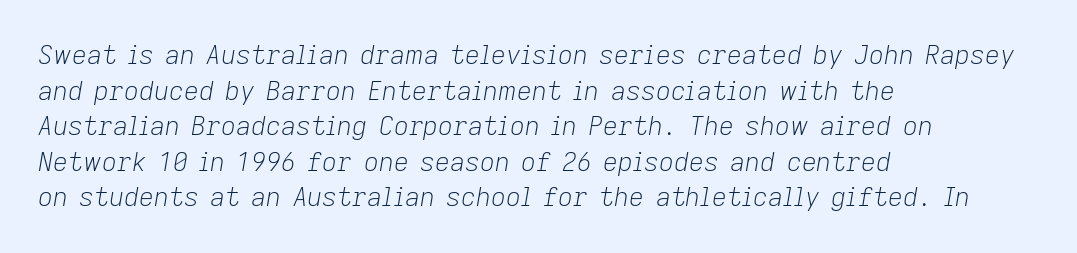
{"italic": "yes", "lean": "right", "slant_degrees": 9, "bold": "no", "underline": "no", "align": "left", "line_spacing": "normal", "line_spacing_ratio": 1.37, "letter_spacing": "normal", "letter_spacing_em": 0.0, "glyph_px": 26}
